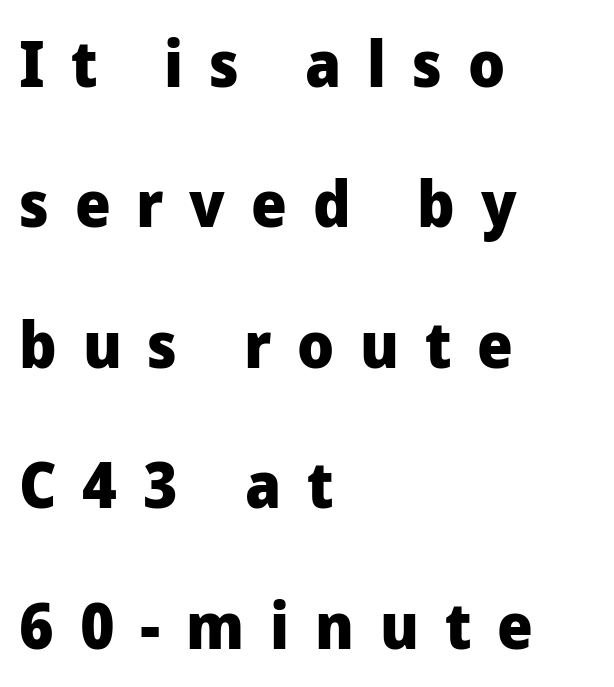
Q: Is the text bold? A: Yes.
Q: Is the text italic (slanted)? A: No, it is upright.
Q: Is the typeface a serif or a sans-serif typeface? A: Sans-serif.
Q: Is the text underlined? A: No.
Q: How is the paragraph aligned? A: Left-aligned.
Q: Is the spacing between letters normal or unusually wide? A: Unusually wide.
Q: Is the spacing between lines tight, normal or loose? A: Loose.
Q: Width (condensed, normal, or wide)? A: Normal.
Q: Stroke contrast? A: Low.
Q: x-height? A: Medium.
Q: Monospaced? A: No.
